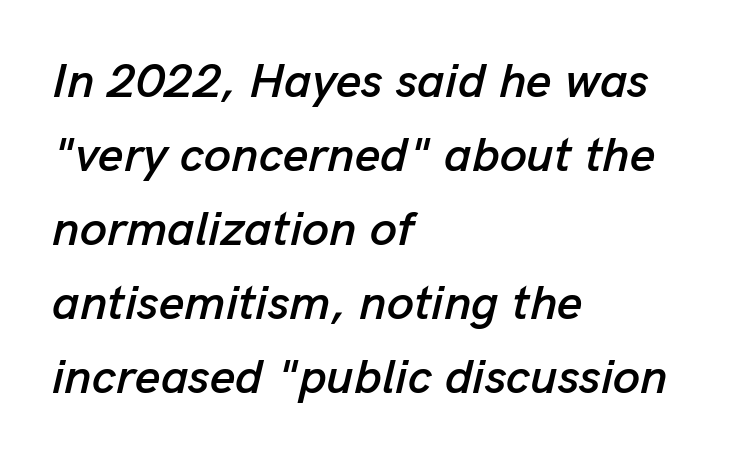
Successive baselines arrive at the customary interval. Spacing verdict: proportional, widths tailored to each character. Every character sits at an angle, as italics do. The zone under the glyphs is completely vacant. Every row of glyphs begins at an identical x-position on the left. Inter-character spacing is left at the font's built-in metrics.
